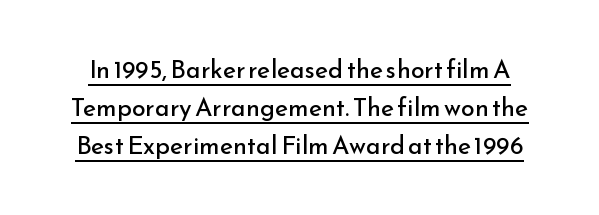
The space between consecutive lines is moderate. Is the letter spacing exaggerated? No — it looks like the ordinary default. This sample carries an underscore along the baseline area. The letters stand upright; this is a roman face. Weight: in the light-to-regular range.
